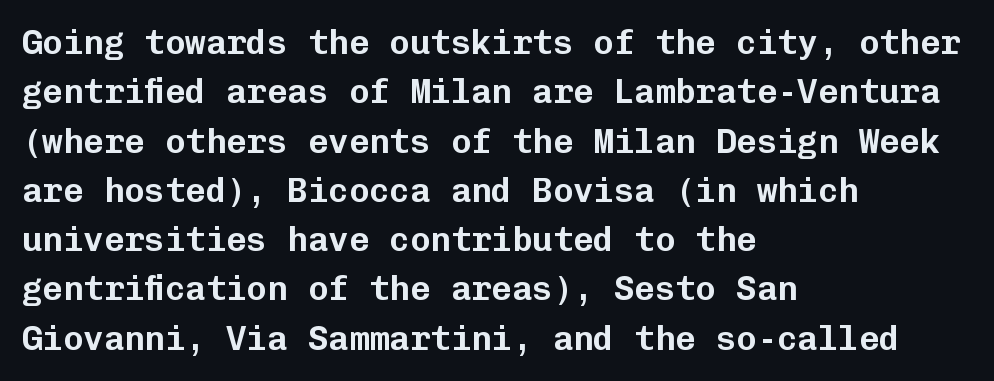
{"serif": "no", "italic": "no", "width": "normal", "stroke_contrast": "low", "x_height": "medium", "monospaced": "yes", "underline": "no", "align": "left", "line_spacing": "normal", "line_spacing_ratio": 1.45, "letter_spacing": "normal", "letter_spacing_em": 0.0, "glyph_px": 34}
